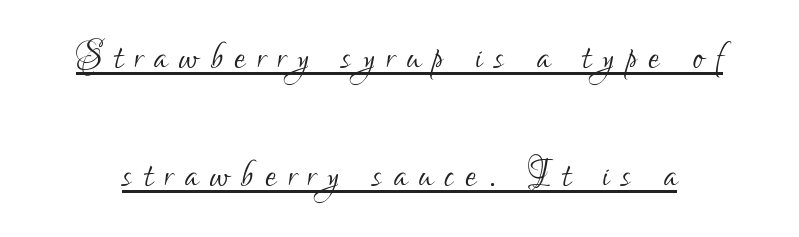
You can tell from the bare stems that sans-serif type was used. This sample uses expanded letter spacing, leaving extra air between glyphs. Stems and bowls with no extra thickness — not bold. Character widths vary here, with narrow letters taking less room than wide ones. Does the leading feel generous? Absolutely, it's lavish.
